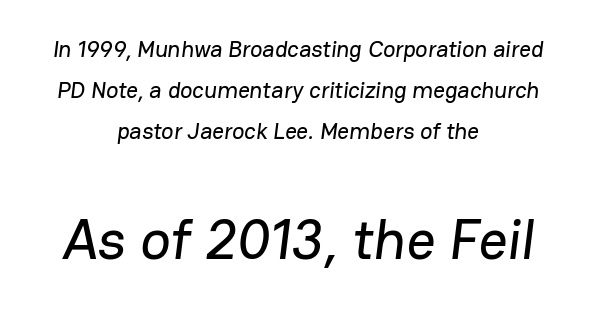
Leftover space on each line is divided equally before and after the words. Bare-footed words on every line. Character size in the trailing block exceeds that of the leading block. These lines keep a tight, regular rhythm from letter to letter. Think of a printed novel: that variable character pitch is what you see here. Serif or sans? Sans — the stroke terminals are bare.
